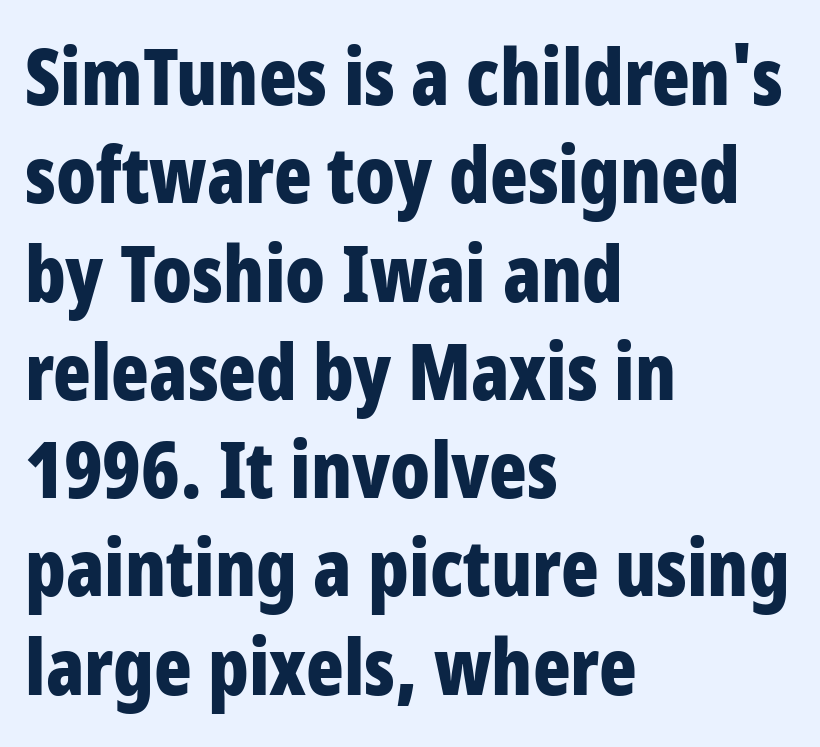
Q: Is the text bold? A: Yes.
Q: Is the text italic (slanted)? A: No, it is upright.
Q: Is the typeface a serif or a sans-serif typeface? A: Sans-serif.
Q: Is the text underlined? A: No.
Q: How is the paragraph aligned? A: Left-aligned.
Q: Is the spacing between letters normal or unusually wide? A: Normal.
Q: Is the spacing between lines tight, normal or loose? A: Normal.
Q: Width (condensed, normal, or wide)? A: Condensed.
Q: Stroke contrast? A: Low.
Q: x-height? A: Large.
Q: Monospaced? A: No.
